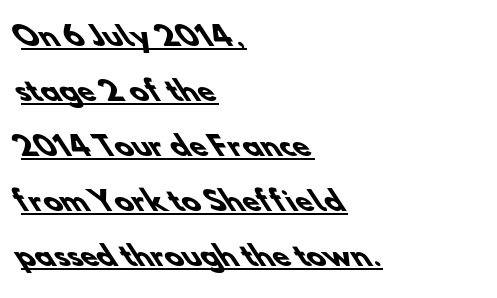
{"bold": "yes", "underline": "yes", "align": "left", "line_spacing": "loose", "line_spacing_ratio": 2.04, "letter_spacing": "normal", "letter_spacing_em": 0.0, "glyph_px": 27}
